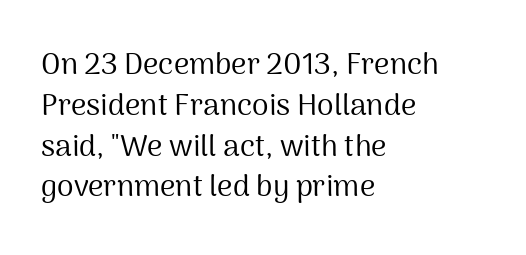
Q: Is the text bold? A: No.
Q: Is the text italic (slanted)? A: No, it is upright.
Q: Is the typeface a serif or a sans-serif typeface? A: Sans-serif.
Q: Is the text underlined? A: No.
Q: How is the paragraph aligned? A: Left-aligned.
Q: Is the spacing between letters normal or unusually wide? A: Normal.
Q: Is the spacing between lines tight, normal or loose? A: Normal.
Q: Width (condensed, normal, or wide)? A: Normal.
Q: Stroke contrast? A: Medium.
Q: x-height? A: Medium.
Q: Monospaced? A: No.
